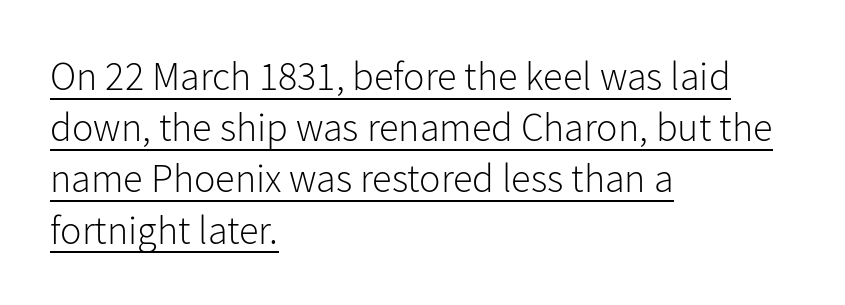
{"serif": "no", "italic": "no", "bold": "no", "weight": "light", "width": "normal", "stroke_contrast": "low", "x_height": "medium", "monospaced": "no", "underline": "yes", "align": "left", "line_spacing": "normal", "line_spacing_ratio": 1.28, "letter_spacing": "normal", "letter_spacing_em": 0.0, "glyph_px": 40}
